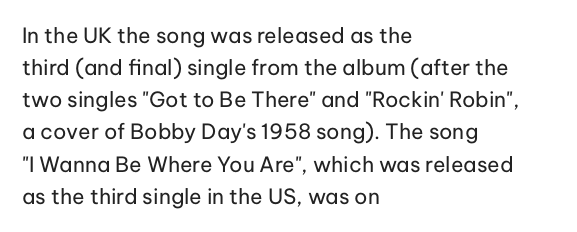
{"italic": "no", "bold": "no", "underline": "no", "align": "left", "line_spacing": "normal", "line_spacing_ratio": 1.53, "letter_spacing": "normal", "letter_spacing_em": 0.0, "glyph_px": 21}
